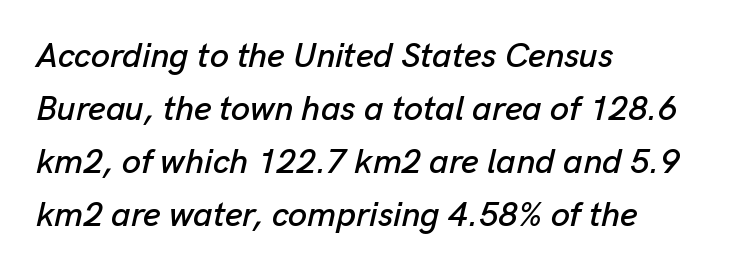
{"italic": "yes", "lean": "right", "slant_degrees": 13, "width": "normal", "stroke_contrast": "low", "x_height": "medium", "monospaced": "no", "underline": "no", "align": "left", "line_spacing": "normal", "line_spacing_ratio": 1.56, "letter_spacing": "normal", "letter_spacing_em": 0.0, "glyph_px": 34}
